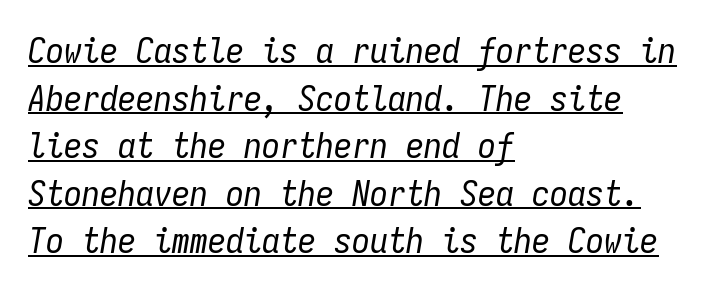
{"italic": "yes", "lean": "right", "slant_degrees": 9, "bold": "no", "weight": "regular", "width": "condensed", "stroke_contrast": "low", "x_height": "medium", "monospaced": "yes", "underline": "yes", "align": "left", "line_spacing": "normal", "line_spacing_ratio": 1.32, "letter_spacing": "normal", "letter_spacing_em": 0.0, "glyph_px": 36}
